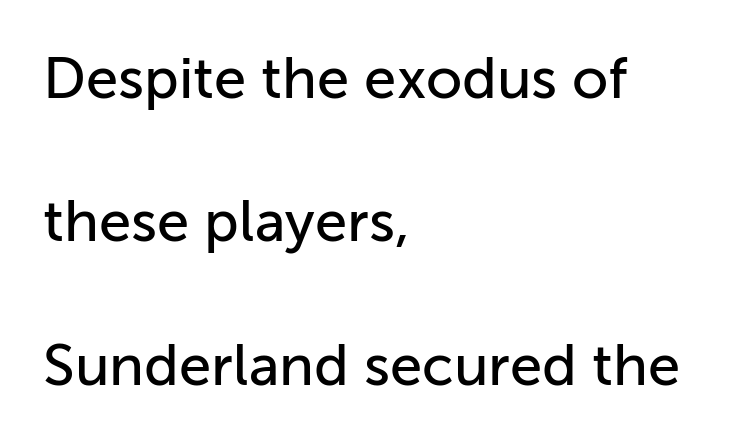
{"serif": "no", "italic": "no", "width": "normal", "stroke_contrast": "low", "x_height": "medium", "monospaced": "no", "underline": "no", "align": "left", "line_spacing": "loose", "line_spacing_ratio": 2.47, "letter_spacing": "normal", "letter_spacing_em": 0.0, "glyph_px": 58}
